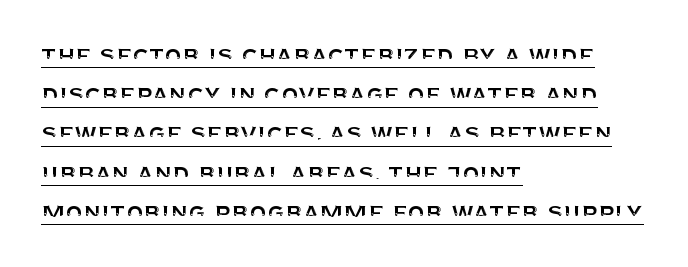
Q: Is the text italic (slanted)? A: No, it is upright.
Q: Is the typeface a serif or a sans-serif typeface? A: Sans-serif.
Q: Is the text underlined? A: Yes.
Q: How is the paragraph aligned? A: Left-aligned.
Q: Is the spacing between letters normal or unusually wide? A: Normal.
Q: Is the spacing between lines tight, normal or loose? A: Normal.
Q: Width (condensed, normal, or wide)? A: Normal.
Q: Stroke contrast? A: Medium.
Q: x-height? A: Large.
Q: Monospaced? A: No.
